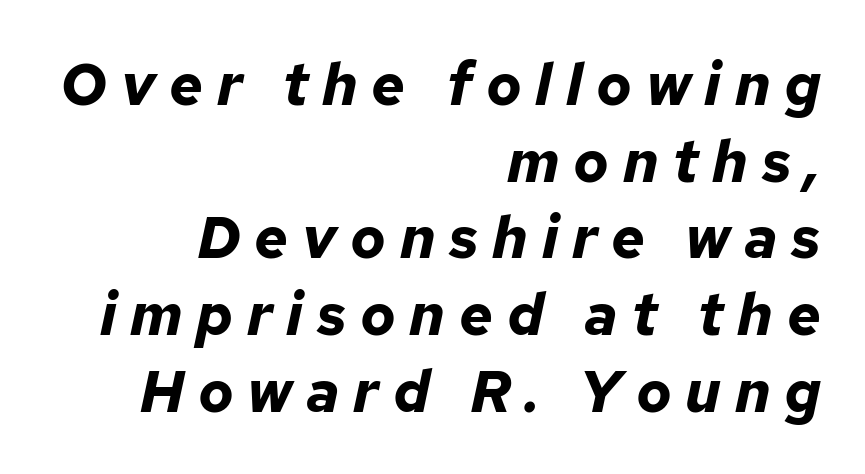
Q: Is the text bold? A: Yes.
Q: Is the text italic (slanted)? A: Yes, it leans right by about 12 degrees.
Q: Is the text underlined? A: No.
Q: How is the paragraph aligned? A: Right-aligned.
Q: Is the spacing between letters normal or unusually wide? A: Unusually wide.
Q: Is the spacing between lines tight, normal or loose? A: Normal.
Q: Width (condensed, normal, or wide)? A: Normal.
Q: Stroke contrast? A: Low.
Q: x-height? A: Medium.
Q: Monospaced? A: No.
